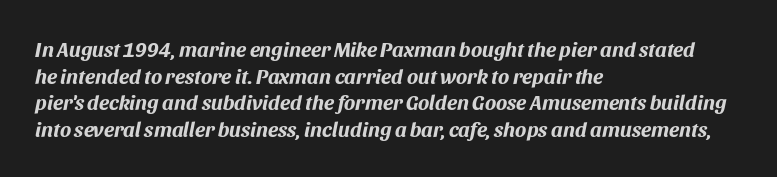
The typesetting leans heavy: a genuine bold. These lines stack with their left ends in a neat column. The face used here has a pronounced slope to its letters. Only glyphs here, with clear space below each row.
